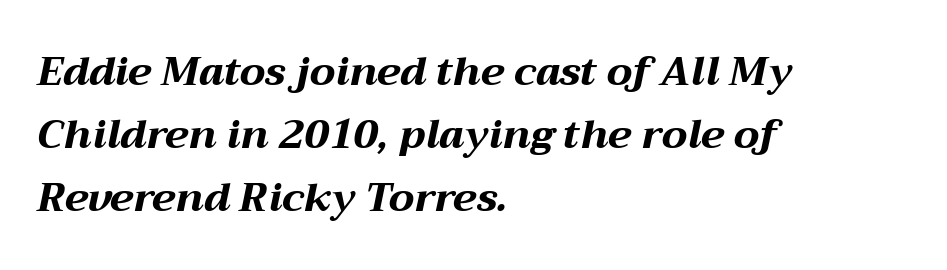
The image shows 40 px bold, wide type, italic (leaning right); set left-aligned, normal line spacing (1.57x), normal letter spacing, not underlined; medium stroke contrast and a medium x-height.
